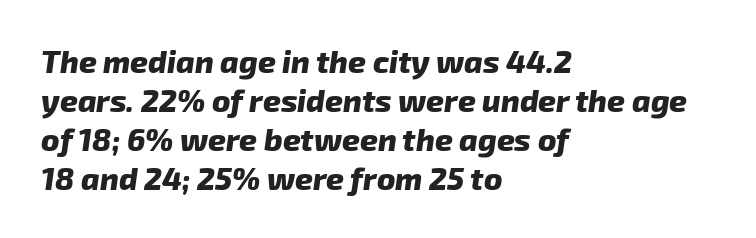
A classic flush-left, rag-right setting is used for this passage. These lines sit exactly where default settings would place them. Nobody drew a line under any word here. To sum up the face: it is a sans, with no serifs.
